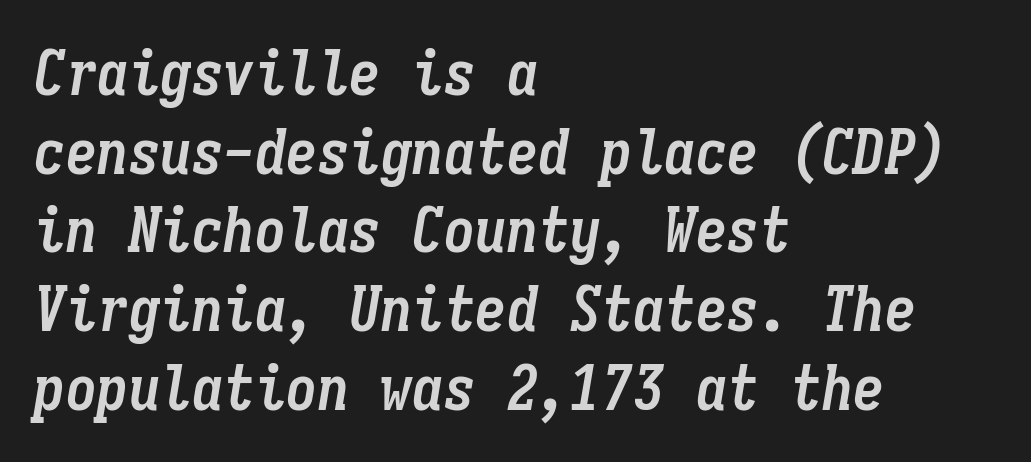
If you drew a line through each stem, it would be angled. Does the copy run flush right? No — it runs flush left. Words appear dense and cohesive because spacing is normal. Strokes here are thick enough to call this a true bold.
